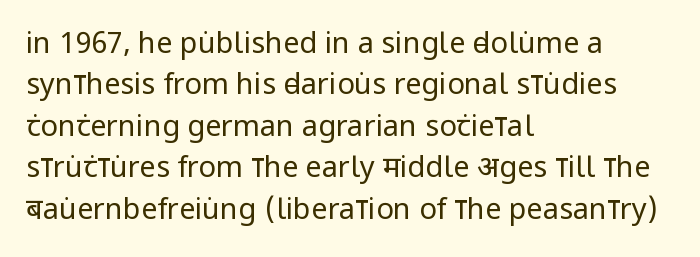
{"serif": "no", "italic": "no", "bold": "no", "weight": "regular", "width": "condensed", "stroke_contrast": "low", "x_height": "large", "monospaced": "no", "underline": "no", "align": "left", "line_spacing": "normal", "line_spacing_ratio": 1.43, "letter_spacing": "normal", "letter_spacing_em": 0.0, "glyph_px": 29}
